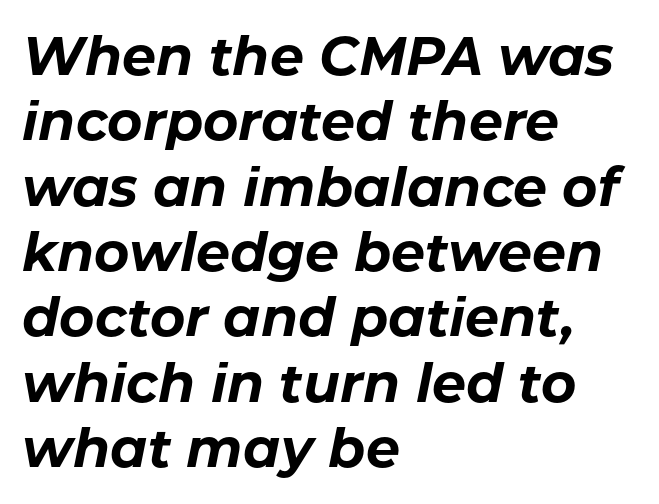
{"italic": "yes", "lean": "right", "slant_degrees": 11, "bold": "yes", "weight": "bold", "width": "normal", "stroke_contrast": "low", "x_height": "medium", "monospaced": "no", "underline": "no", "align": "left", "line_spacing_ratio": 1.21, "letter_spacing": "normal", "letter_spacing_em": 0.0, "glyph_px": 54}
